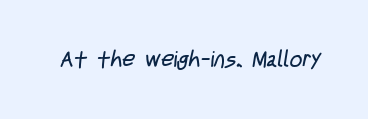
The image shows 22 px text type; set normal letter spacing, not underlined.
